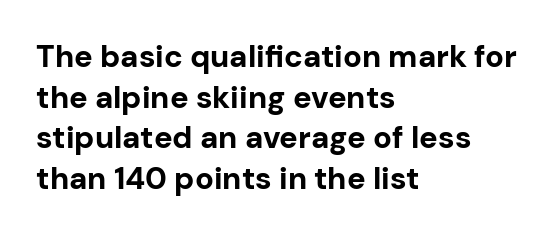
The image shows 31 px bold sans-serif type, upright; set left-aligned, normal line spacing (1.31x), normal letter spacing, not underlined; low stroke contrast and a medium x-height.
